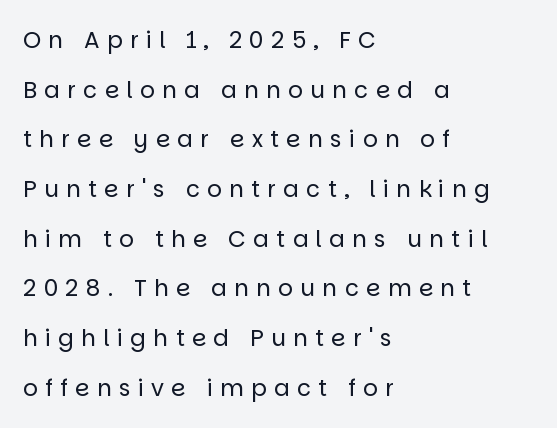
It's the straight-up-and-down kind of type. Just letters on the line, the space beneath them empty. Bold? No — there's no thickening of the strokes. The vertical gap from one line to the next is large. The setting favours the left margin, as ordinary paragraphs usually do.
